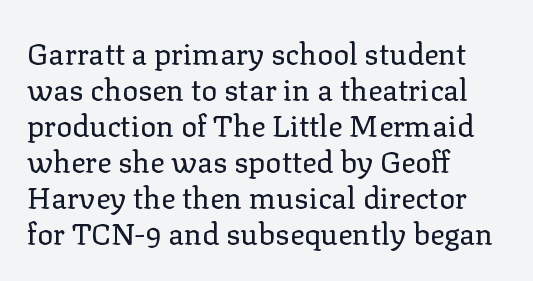
{"serif": "yes", "italic": "no", "bold": "no", "weight": "regular", "width": "normal", "stroke_contrast": "low", "x_height": "medium", "monospaced": "no", "underline": "no", "align": "left", "line_spacing_ratio": 1.2, "letter_spacing": "normal", "letter_spacing_em": 0.0, "glyph_px": 30}
